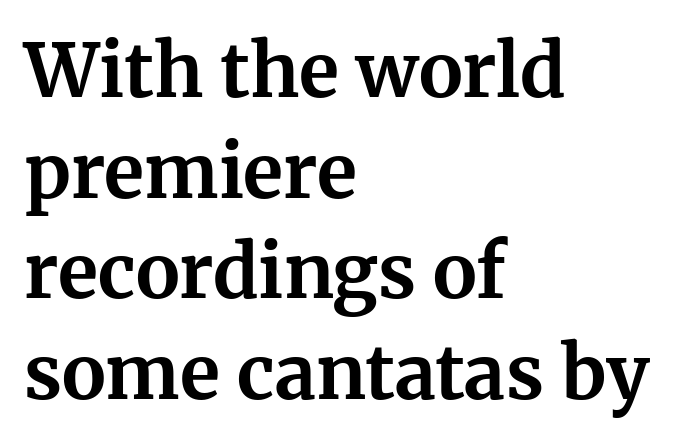
Plenty of ink on the page — the face is bold. A normal amount of white space separates one row of letters from the next. The rag falls on the right side of this text block. Clear beneath every line of the passage. This is roman type, the default non-slanted kind.
